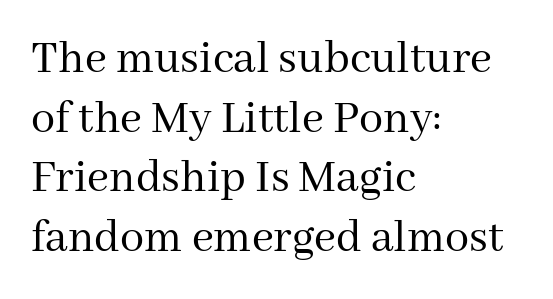
Style check: upright. Check the space under the baseline: it is left empty. Compared with typical body copy, the letter spacing here is the same. If you drew a ruler down the left edge, every line would touch it. Here the designer chose a conventional face with non-uniform glyph widths. Caption: face not bold, strokes unweighted.
